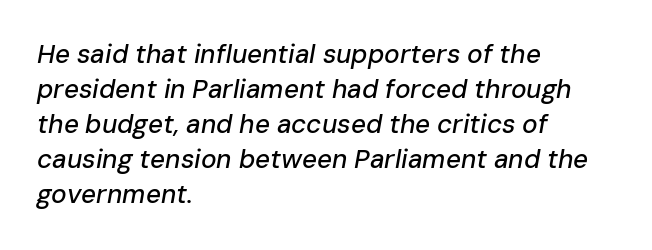
Q: Is the text italic (slanted)? A: Yes, it leans right by about 10 degrees.
Q: Is the text underlined? A: No.
Q: How is the paragraph aligned? A: Left-aligned.
Q: Is the spacing between letters normal or unusually wide? A: Normal.
Q: Is the spacing between lines tight, normal or loose? A: Normal.
